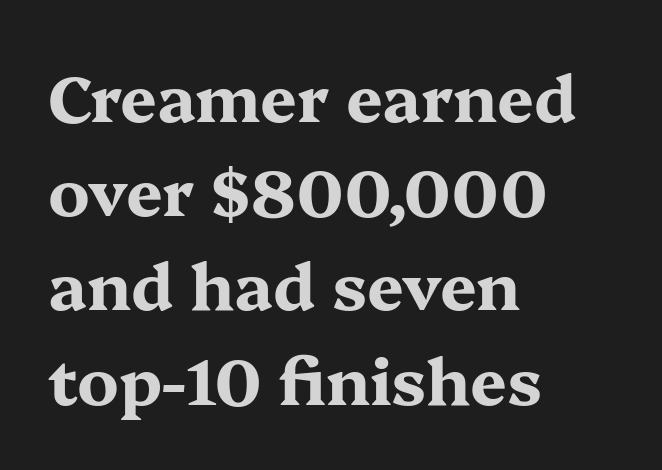
Q: Is the text bold? A: Yes.
Q: Is the text italic (slanted)? A: No, it is upright.
Q: Is the typeface a serif or a sans-serif typeface? A: Serif.
Q: Is the text underlined? A: No.
Q: How is the paragraph aligned? A: Left-aligned.
Q: Is the spacing between letters normal or unusually wide? A: Normal.
Q: Is the spacing between lines tight, normal or loose? A: Normal.
Q: Width (condensed, normal, or wide)? A: Wide.
Q: Stroke contrast? A: Medium.
Q: x-height? A: Medium.
Q: Monospaced? A: No.
